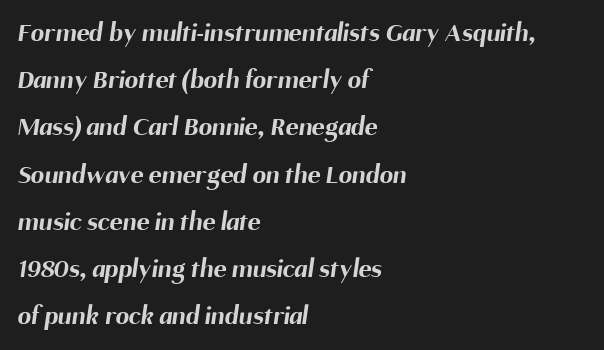
The image shows 27 px bold type; set left-aligned, line spacing 1.75x, normal letter spacing, not underlined.
